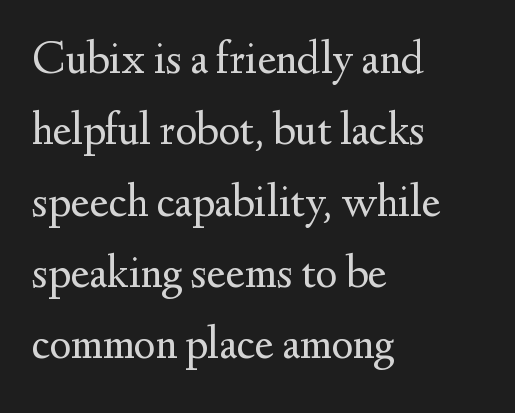
The image shows 46 px regular-weight serif type, upright; set left-aligned, normal line spacing (1.55x), normal letter spacing, not underlined; medium stroke contrast and a small x-height.
